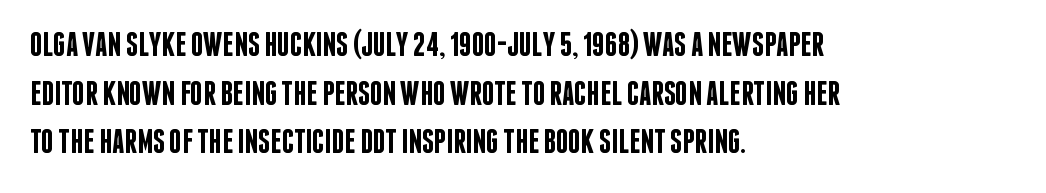
In terms of letterform style, serifs are entirely absent. Compared with typical body copy, the letter spacing here is the same. Each new line begins a customary step beneath the previous one. The face used here is proportionally spaced, like ordinary book or web type.
